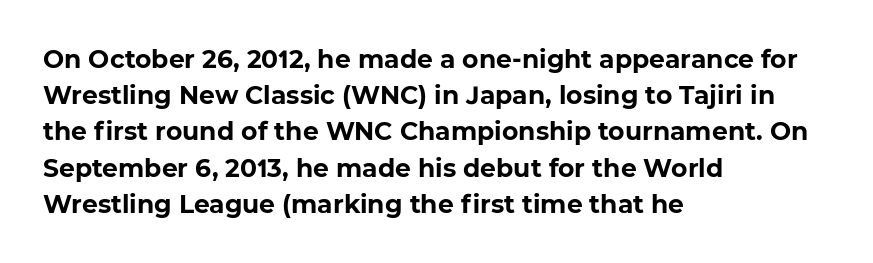
Q: Is the text bold? A: Yes.
Q: Is the text underlined? A: No.
Q: How is the paragraph aligned? A: Left-aligned.
Q: Is the spacing between letters normal or unusually wide? A: Normal.
Q: Is the spacing between lines tight, normal or loose? A: Normal.
